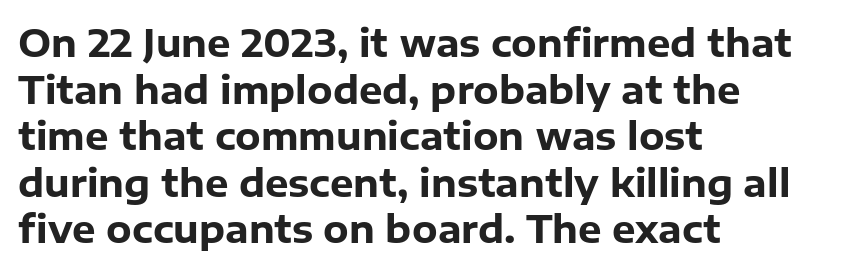
Q: Is the text bold? A: Yes.
Q: Is the text italic (slanted)? A: No, it is upright.
Q: Is the typeface a serif or a sans-serif typeface? A: Sans-serif.
Q: Is the text underlined? A: No.
Q: How is the paragraph aligned? A: Left-aligned.
Q: Is the spacing between letters normal or unusually wide? A: Normal.
Q: Is the spacing between lines tight, normal or loose? A: Normal.
Q: Width (condensed, normal, or wide)? A: Normal.
Q: Stroke contrast? A: Low.
Q: x-height? A: Medium.
Q: Monospaced? A: No.
